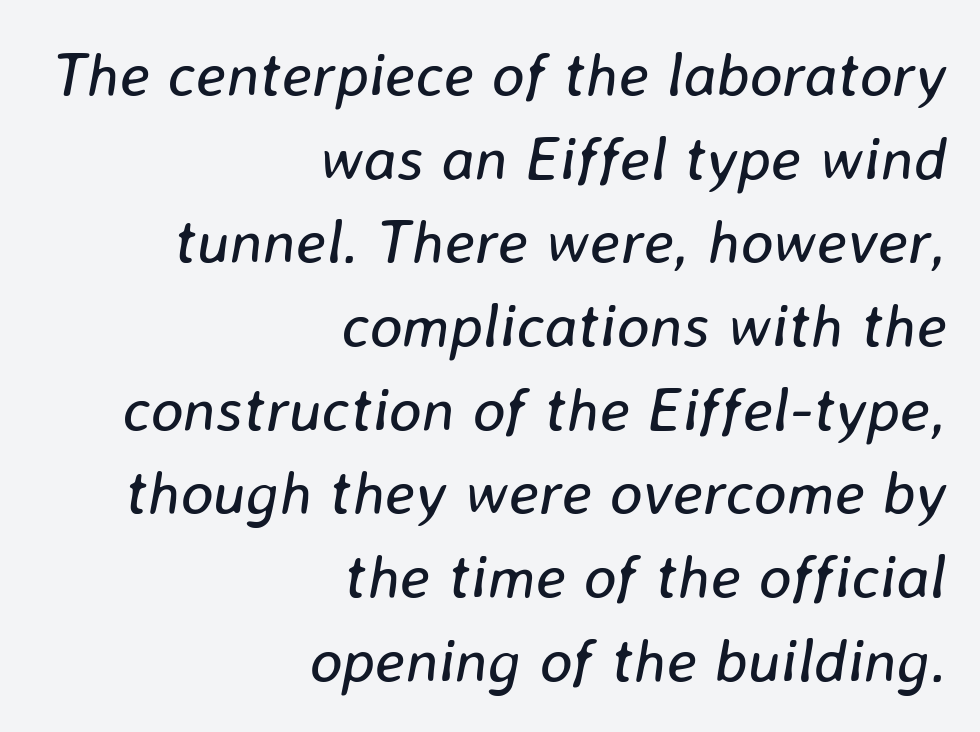
Q: Is the text bold? A: No.
Q: Is the text italic (slanted)? A: Yes, it leans right by about 8 degrees.
Q: Is the text underlined? A: No.
Q: How is the paragraph aligned? A: Right-aligned.
Q: Is the spacing between letters normal or unusually wide? A: Normal.
Q: Is the spacing between lines tight, normal or loose? A: Normal.
Q: Width (condensed, normal, or wide)? A: Normal.
Q: Stroke contrast? A: Low.
Q: x-height? A: Medium.
Q: Monospaced? A: No.
